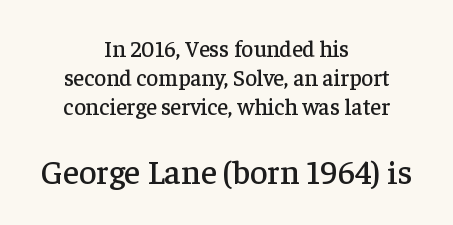
{"serif": "yes", "italic": "no", "width": "normal", "stroke_contrast": "low", "x_height": "medium", "monospaced": "no", "underline": "no", "align": "center", "line_spacing": "normal", "line_spacing_ratio": 1.27, "letter_spacing": "normal", "letter_spacing_em": 0.0, "larger_block": "second", "size_ratio": 1.48, "glyph_px": 34}
